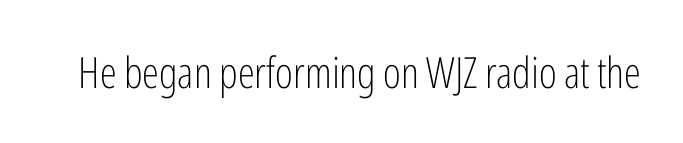
Descender tails drop into unmarked territory. A typesetter would call this proportional, since set widths differ per character. The lettering holds an erect, upright posture throughout. The typeface chosen for these lines omits serifs. Ink coverage per letter is moderate at most.
